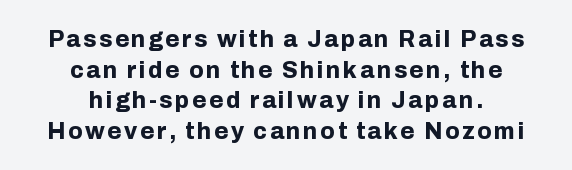
Each row of text sits above clean, open space. Notice how the passage keeps no hard edge, just a central spine. You can tell it's not italic because the verticals are truly vertical. The lines sit at an ordinary, default distance from one another. Heavy-handed strokes throughout: this text is bold.
